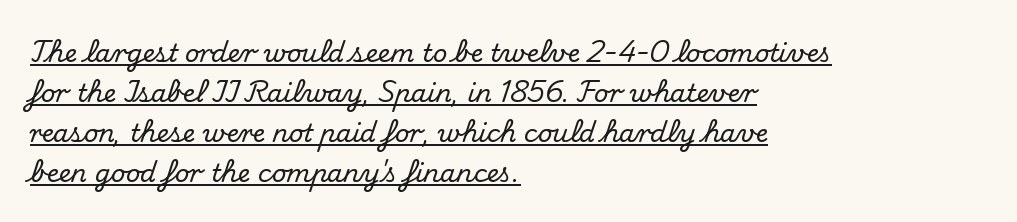
{"underline": "yes", "align": "left", "line_spacing": "normal", "line_spacing_ratio": 1.6, "letter_spacing": "normal", "letter_spacing_em": 0.0, "glyph_px": 25}
